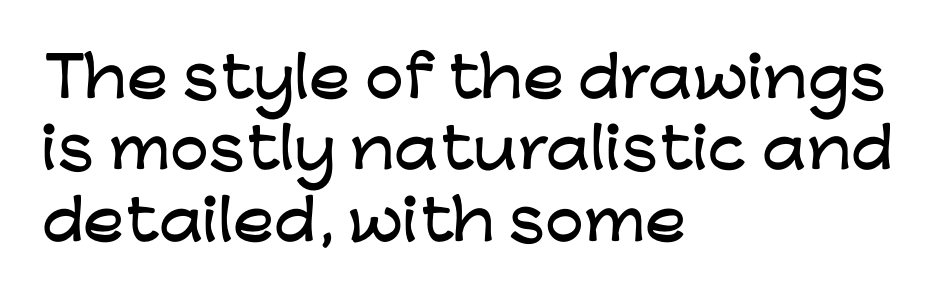
{"serif": "no", "italic": "no", "width": "wide", "stroke_contrast": "low", "x_height": "medium", "monospaced": "no", "underline": "no", "align": "left", "line_spacing": "normal", "line_spacing_ratio": 1.3, "letter_spacing": "normal", "letter_spacing_em": 0.0, "glyph_px": 55}
